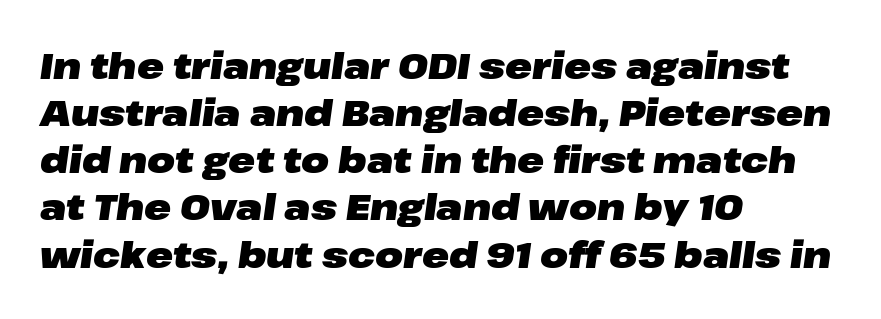
Q: Is the text bold? A: Yes.
Q: Is the text italic (slanted)? A: Yes, it leans right by about 8 degrees.
Q: Is the text underlined? A: No.
Q: How is the paragraph aligned? A: Left-aligned.
Q: Is the spacing between letters normal or unusually wide? A: Normal.
Q: Is the spacing between lines tight, normal or loose? A: Normal.
Q: Width (condensed, normal, or wide)? A: Wide.
Q: Stroke contrast? A: Low.
Q: x-height? A: Medium.
Q: Monospaced? A: No.
